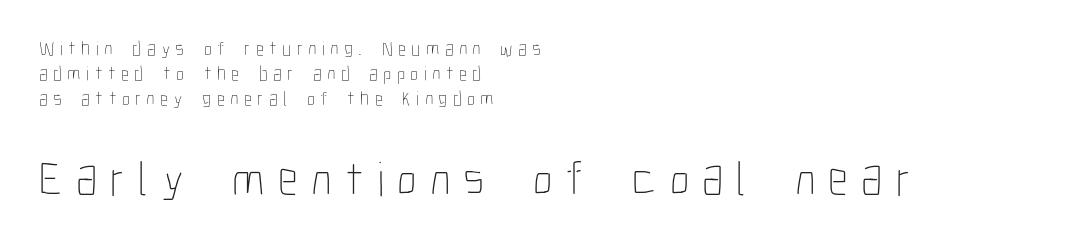
Does the copy run flush right? No — it runs flush left. Leading: standard. Character widths vary here, with narrow letters taking less room than wide ones. Caption: expanded tracking, letters set apart. Stroke mass is kept to a normal reading level or below. Just letters on the line, the space beneath them empty.
